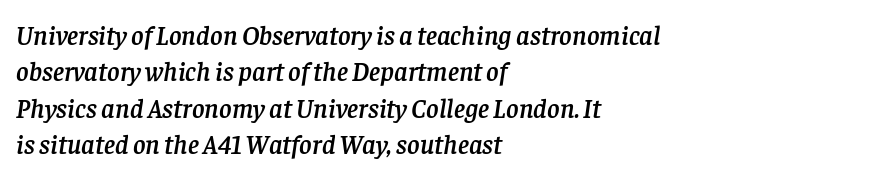
Q: Is the text italic (slanted)? A: Yes, it leans right by about 8 degrees.
Q: Is the text underlined? A: No.
Q: How is the paragraph aligned? A: Left-aligned.
Q: Is the spacing between letters normal or unusually wide? A: Normal.
Q: Is the spacing between lines tight, normal or loose? A: Normal.
